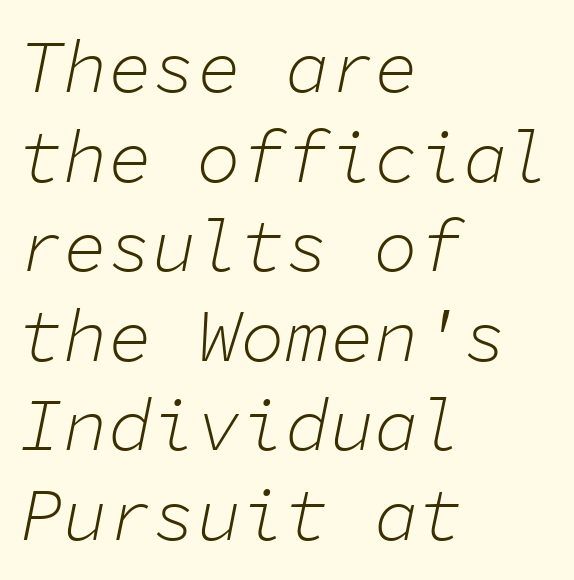
The typesetting does not lean heavy: it is not bold. The axis of the letterforms is tilted away from vertical. Look at the tracking — it's just the regular setting, nothing added. Every character here occupies the same horizontal width, giving the sample a typewriter-like rhythm. Check under the words: just untouched page.
